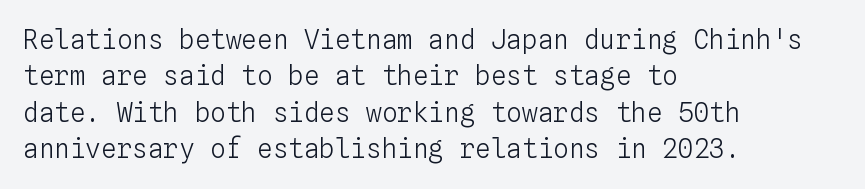
Short and long lines alike share a common starting point at left. The typeface has the unassuming heft of standard copy or less. Is the letter spacing exaggerated? No — it looks like the ordinary default. Has an underline been added? It has not. Posture: vertical.
